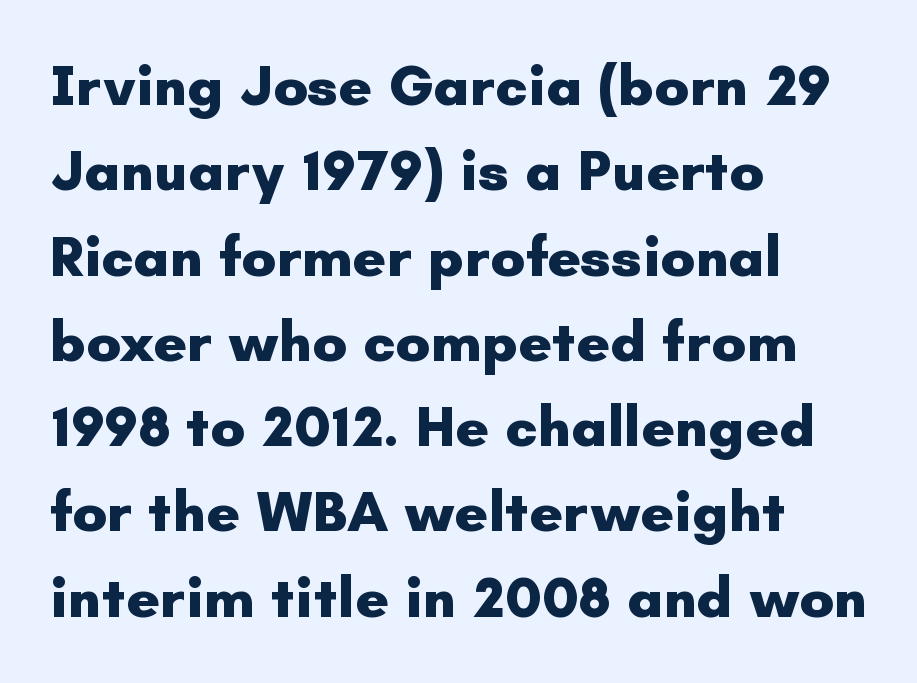
{"serif": "no", "italic": "no", "bold": "yes", "weight": "heavy", "width": "normal", "stroke_contrast": "low", "x_height": "small", "monospaced": "no", "underline": "no", "align": "left", "line_spacing": "normal", "line_spacing_ratio": 1.47, "letter_spacing": "normal", "letter_spacing_em": 0.0, "glyph_px": 58}
